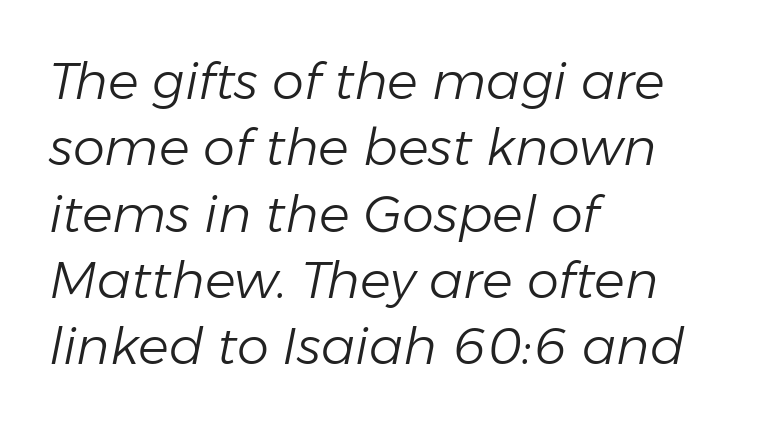
Leftover space on each line is placed entirely after the last word. How are the letters spaced? Ordinarily, with no added tracking. The rendering uses a moderate line-height, typical for paragraphs. Looks like regular typesetting: each glyph gets only the width it needs. This sample uses an oblique cut, with every glyph tilted off the vertical.
